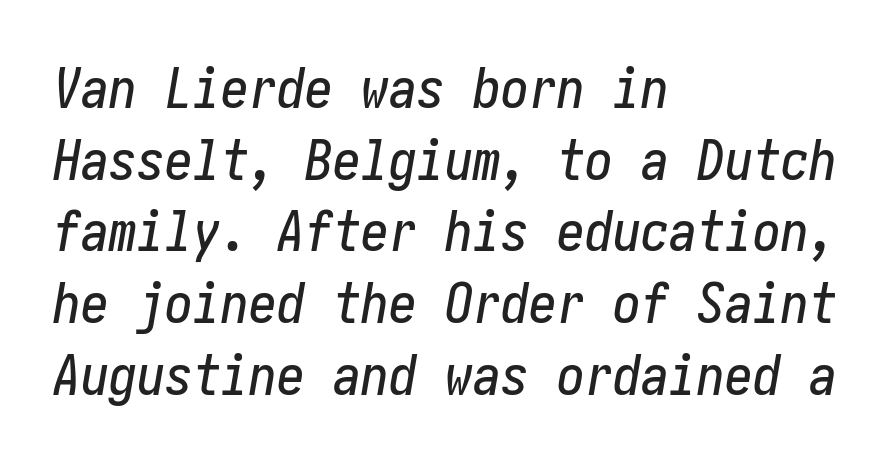
The specimen omits any rule beneath the text block's lines. Notice how the stems are inclined rather than vertical — that's the hallmark of italics. Is the block centered? No — it sits flush against the left margin. The type is set solid horizontally, with unmodified tracking. Leading: standard.
